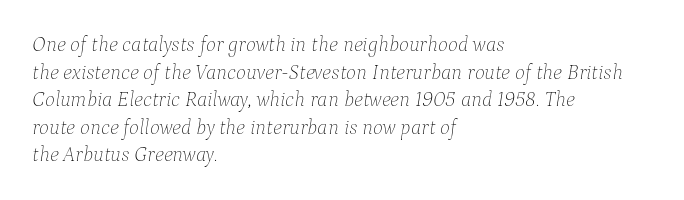
These lines are set flush left with a ragged right edge. The vertical gap from one line to the next is medium. You could call the tracking neutral — neither tight nor loose. Beneath every word, the page is bare.
